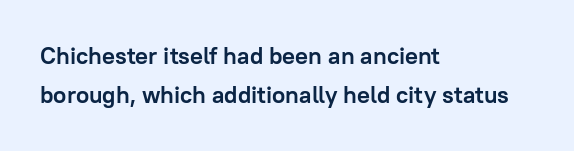
The image shows 24 px bold type, upright; set left-aligned, normal line spacing (1.64x), normal letter spacing, not underlined.
